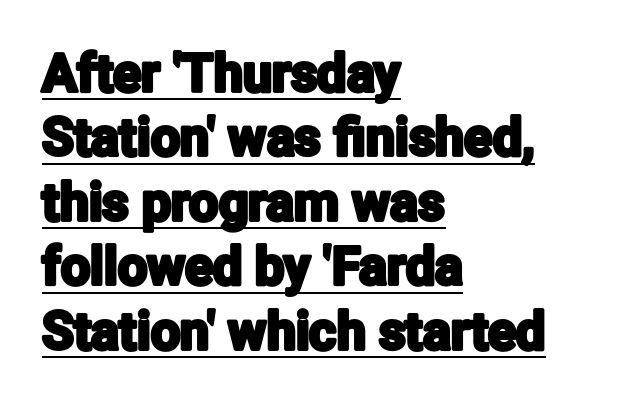
Q: Is the text italic (slanted)? A: No, it is upright.
Q: Is the typeface a serif or a sans-serif typeface? A: Sans-serif.
Q: Is the text underlined? A: Yes.
Q: How is the paragraph aligned? A: Left-aligned.
Q: Is the spacing between letters normal or unusually wide? A: Normal.
Q: Width (condensed, normal, or wide)? A: Condensed.
Q: Stroke contrast? A: Low.
Q: x-height? A: Medium.
Q: Monospaced? A: No.
